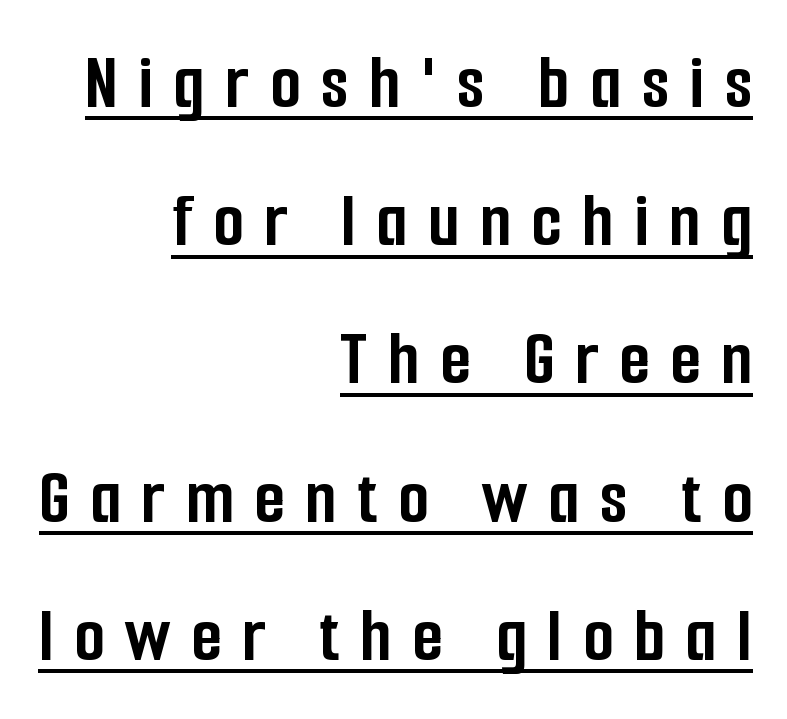
Q: Is the text bold? A: Yes.
Q: Is the text italic (slanted)? A: No, it is upright.
Q: Is the typeface a serif or a sans-serif typeface? A: Sans-serif.
Q: Is the text underlined? A: Yes.
Q: How is the paragraph aligned? A: Right-aligned.
Q: Is the spacing between letters normal or unusually wide? A: Unusually wide.
Q: Width (condensed, normal, or wide)? A: Condensed.
Q: Stroke contrast? A: Low.
Q: x-height? A: Medium.
Q: Monospaced? A: No.
